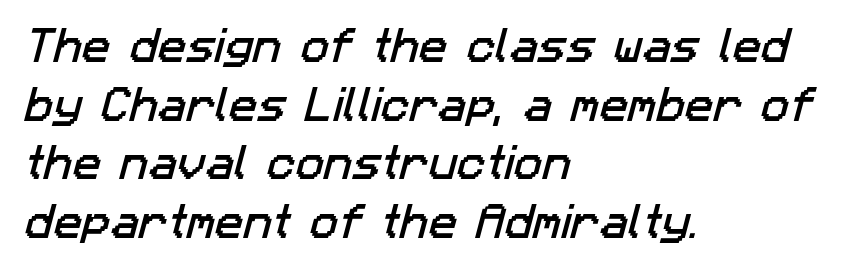
{"serif": "no", "width": "normal", "stroke_contrast": "low", "x_height": "medium", "monospaced": "no", "underline": "no", "align": "left", "line_spacing": "normal", "line_spacing_ratio": 1.54, "letter_spacing": "normal", "letter_spacing_em": 0.0, "glyph_px": 38}
